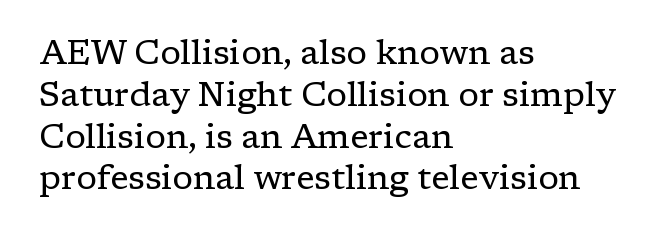
The image shows 34 px regular-weight serif type, upright; set left-aligned, line spacing 1.23x, normal letter spacing, not underlined; low stroke contrast and a medium x-height.
